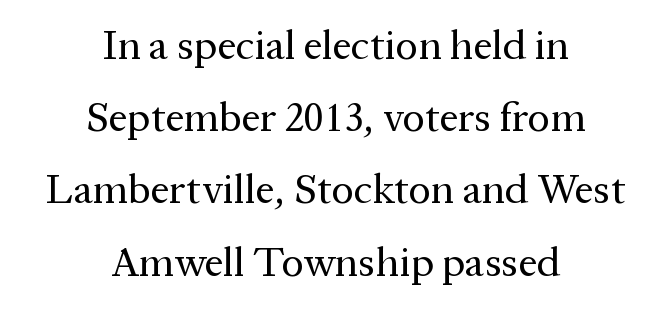
Q: Is the text bold? A: No.
Q: Is the text italic (slanted)? A: No, it is upright.
Q: Is the typeface a serif or a sans-serif typeface? A: Serif.
Q: Is the text underlined? A: No.
Q: How is the paragraph aligned? A: Centered.
Q: Is the spacing between letters normal or unusually wide? A: Normal.
Q: Width (condensed, normal, or wide)? A: Normal.
Q: Stroke contrast? A: Medium.
Q: x-height? A: Medium.
Q: Monospaced? A: No.
